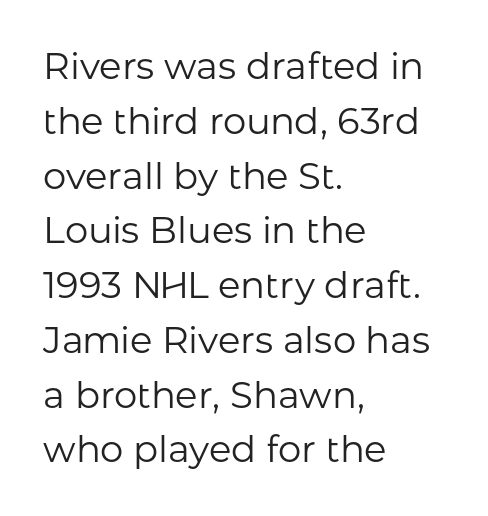
The image shows 37 px regular-weight sans-serif type, upright; set left-aligned, normal line spacing (1.48x), normal letter spacing, not underlined; low stroke contrast and a medium x-height.
